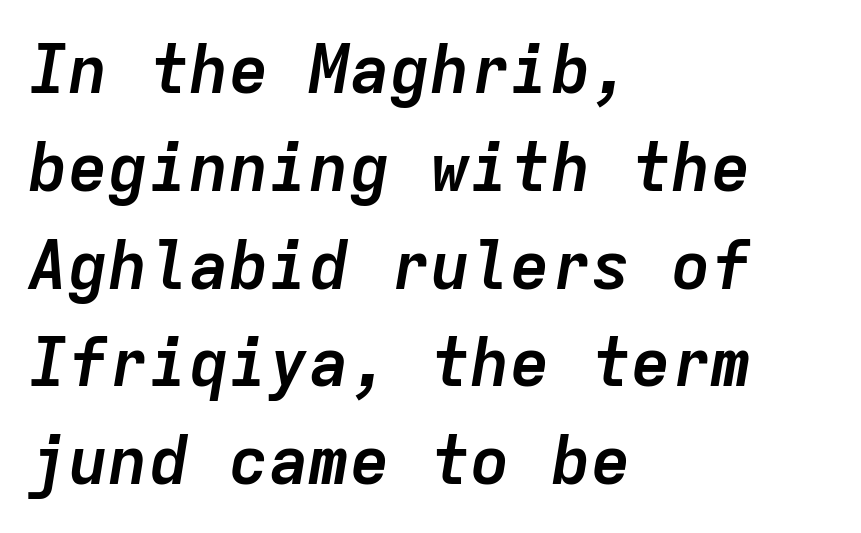
The designer left line spacing at the default. The letters march in equal steps, a hallmark of fixed-pitch type. Underlining? Definitely not there. Pretty heavy lettering here — definitely bold. One-word summary of the alignment: left.
